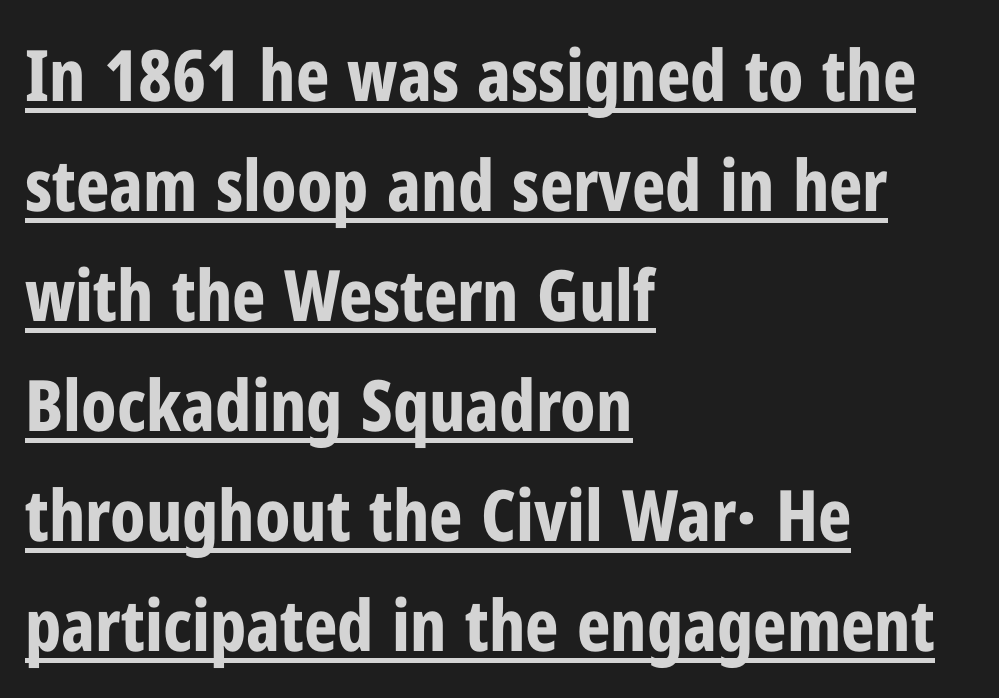
Q: Is the text bold? A: Yes.
Q: Is the text italic (slanted)? A: No, it is upright.
Q: Is the typeface a serif or a sans-serif typeface? A: Sans-serif.
Q: Is the text underlined? A: Yes.
Q: How is the paragraph aligned? A: Left-aligned.
Q: Is the spacing between letters normal or unusually wide? A: Normal.
Q: Is the spacing between lines tight, normal or loose? A: Normal.
Q: Width (condensed, normal, or wide)? A: Condensed.
Q: Stroke contrast? A: Low.
Q: x-height? A: Medium.
Q: Monospaced? A: No.
